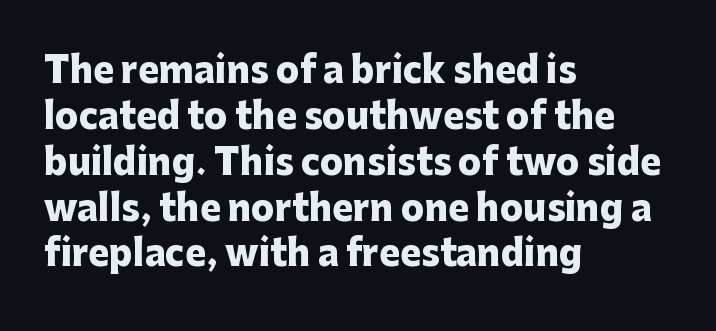
{"serif": "no", "italic": "no", "bold": "yes", "weight": "heavy", "width": "normal", "stroke_contrast": "low", "x_height": "medium", "monospaced": "no", "underline": "no", "align": "left", "line_spacing": "normal", "line_spacing_ratio": 1.31, "letter_spacing": "normal", "letter_spacing_em": 0.0, "glyph_px": 35}
